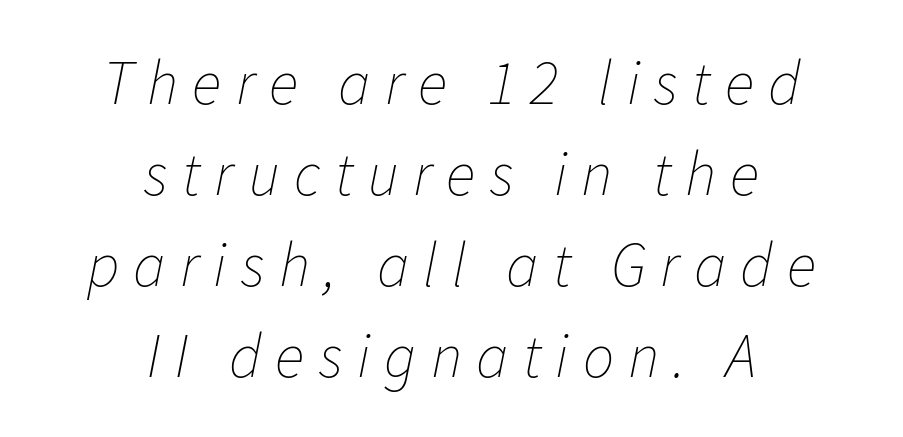
The characters are drawn with everyday or finer stroke widths. The specimen omits any rule beneath the text block's lines. What stands out about the letter spacing? Its width — letters are far apart. These lines were composed using italics. These lines are rendered in a variable-pitch font.
